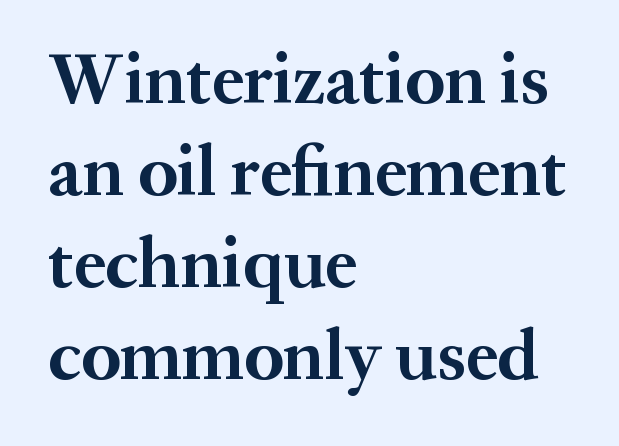
{"serif": "yes", "italic": "no", "bold": "yes", "weight": "bold", "width": "normal", "stroke_contrast": "medium", "x_height": "medium", "monospaced": "no", "underline": "no", "align": "left", "line_spacing": "normal", "line_spacing_ratio": 1.28, "letter_spacing": "normal", "letter_spacing_em": 0.0, "glyph_px": 72}
